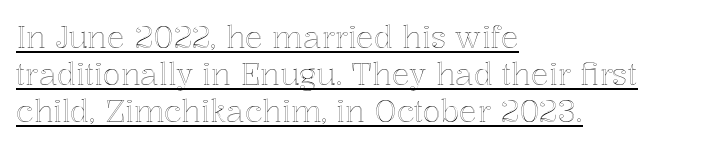
The image shows 30 px text type, upright; set left-aligned, line spacing 1.24x, normal letter spacing, underlined; a medium x-height.
